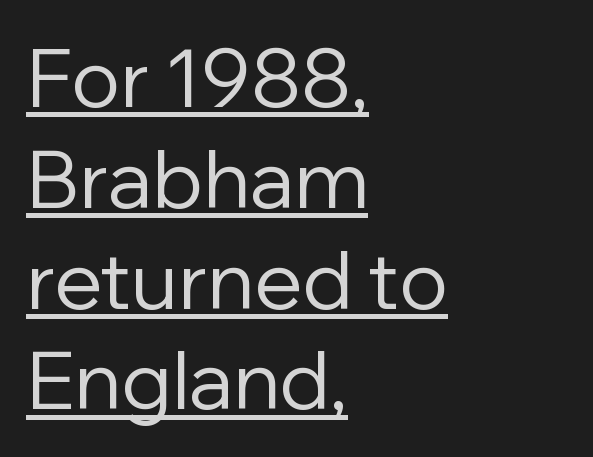
The image shows 80 px regular-weight sans-serif type, upright; set left-aligned, normal line spacing (1.26x), normal letter spacing, underlined; low stroke contrast and a medium x-height.
